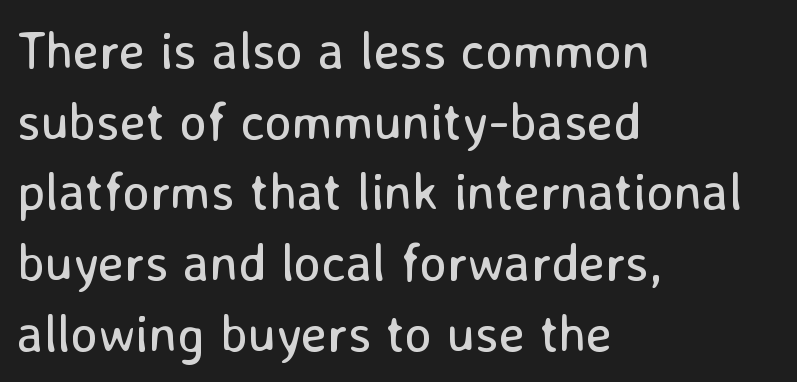
{"serif": "no", "italic": "no", "bold": "no", "weight": "regular", "width": "normal", "stroke_contrast": "low", "x_height": "medium", "monospaced": "no", "underline": "no", "align": "left", "line_spacing": "normal", "line_spacing_ratio": 1.36, "letter_spacing": "normal", "letter_spacing_em": 0.0, "glyph_px": 52}
